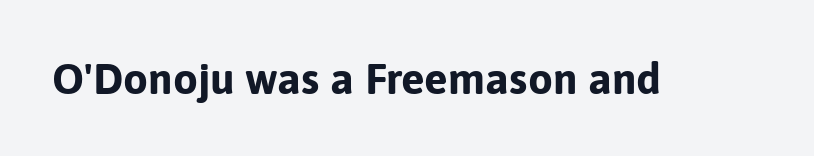
The tracking reads as untouched default to a designer's eye. Only glyphs here, with clear space below each row. The font's upright variant was chosen for this text. Compared with an ordinary text face, these strokes are far heavier — a full bold.
